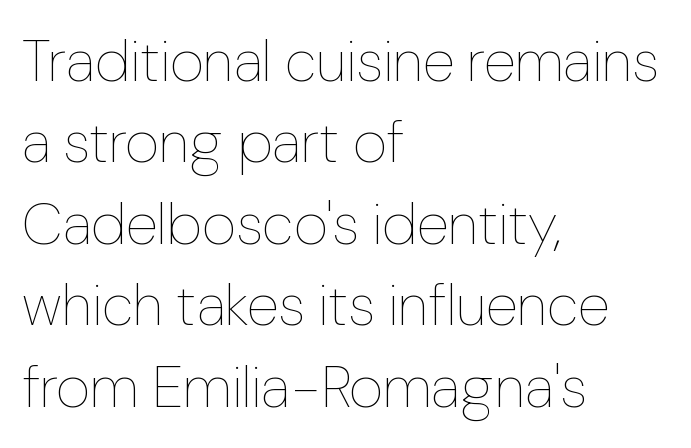
{"italic": "no", "bold": "no", "weight": "thin", "width": "normal", "stroke_contrast": "low", "x_height": "medium", "monospaced": "no", "underline": "no", "align": "left", "line_spacing": "normal", "line_spacing_ratio": 1.38, "letter_spacing": "normal", "letter_spacing_em": 0.0, "glyph_px": 59}
